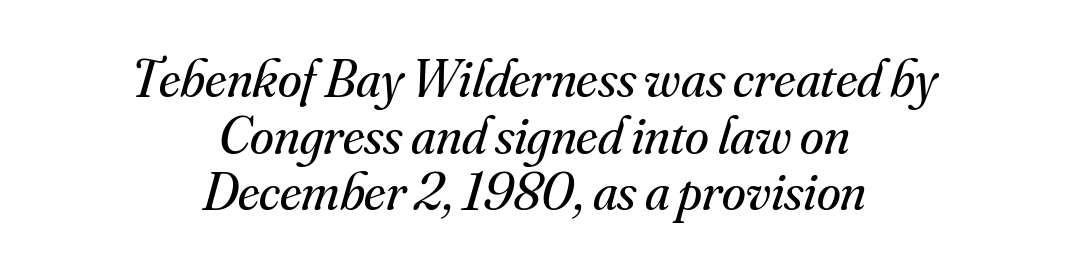
The rag falls on both sides of this text block equally. Style check: oblique. Observe the ordinary spacing: letters are neighbours, not strangers. Reading down the column, the eye jumps only a short way to each next line. Vertical stems look standard width or narrower in stroke.
